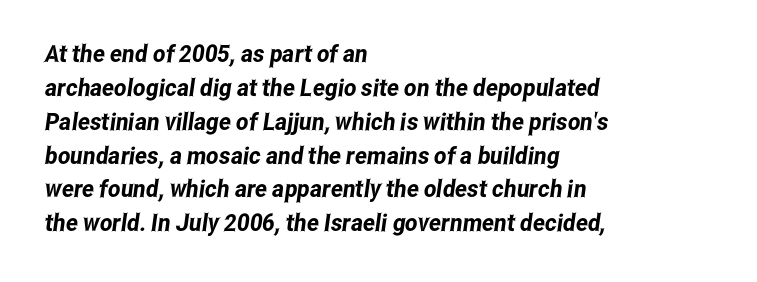
Q: Is the text underlined? A: No.
Q: How is the paragraph aligned? A: Left-aligned.
Q: Is the spacing between letters normal or unusually wide? A: Normal.
Q: Is the spacing between lines tight, normal or loose? A: Normal.
